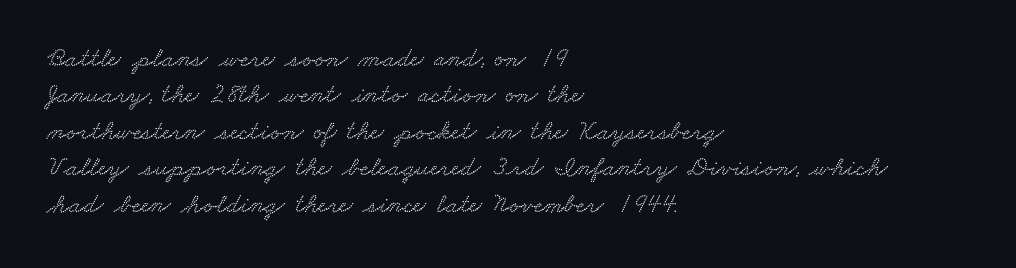
{"underline": "no", "align": "left", "line_spacing": "normal", "line_spacing_ratio": 1.35, "letter_spacing": "normal", "letter_spacing_em": 0.0, "glyph_px": 27}
